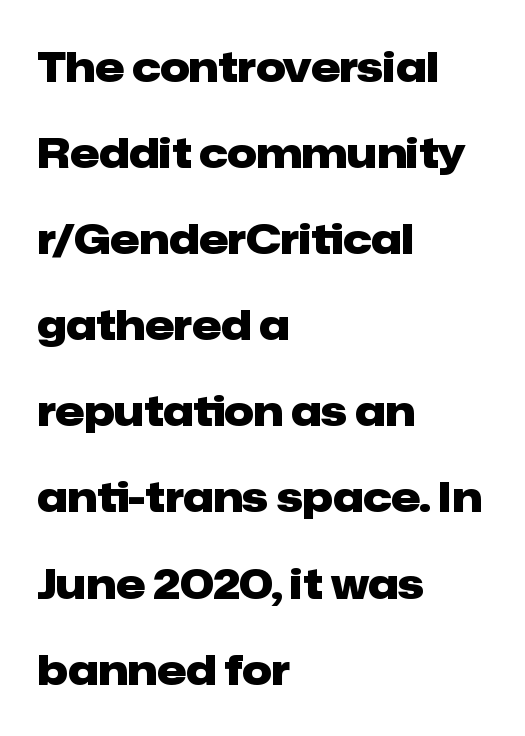
{"serif": "no", "italic": "no", "bold": "yes", "weight": "heavy", "width": "normal", "stroke_contrast": "low", "x_height": "medium", "monospaced": "no", "underline": "no", "align": "left", "line_spacing": "loose", "line_spacing_ratio": 2.1, "letter_spacing": "normal", "letter_spacing_em": 0.0, "glyph_px": 41}
